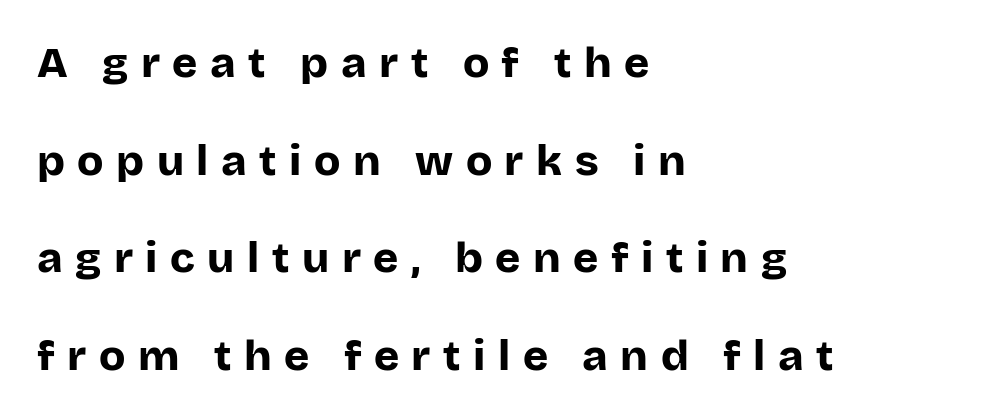
Compared with typical paragraphs, the rows here are farther apart. A classic flush-left, rag-right setting is used for this passage. Spacing between characters has been opened up far beyond the box default. Unlike a traditional serif, this face leaves its strokes unadorned. The type sits square on the baseline with zero lean.
